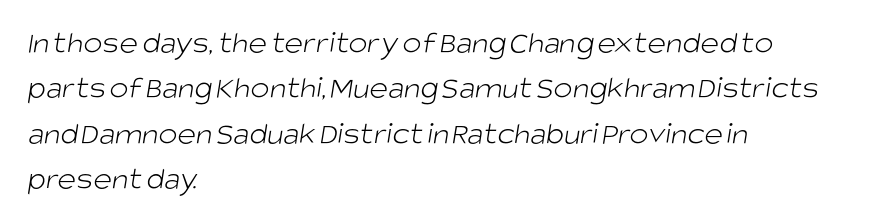
{"serif": "no", "bold": "no", "weight": "light", "width": "normal", "stroke_contrast": "low", "x_height": "large", "monospaced": "no", "underline": "no", "align": "left", "line_spacing": "normal", "line_spacing_ratio": 1.42, "letter_spacing": "normal", "letter_spacing_em": 0.0, "glyph_px": 32}
